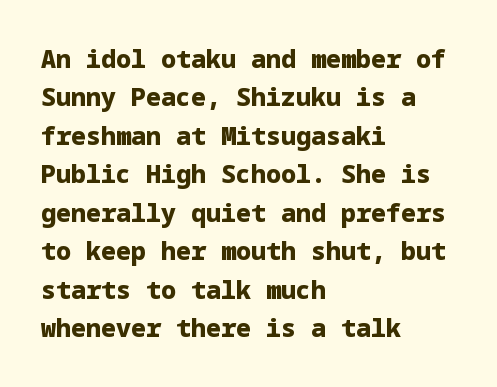
Here the glyphs are tracked normally, forming tight word shapes. Does the weight exceed regular? Yes, all the way to bold. The text block is weighted toward the left margin, trailing off unevenly rightward. Style check: upright. Notice how descenders clear the ascenders below comfortably — that's standard leading. Glance below the letters and you will spot only blank space.
